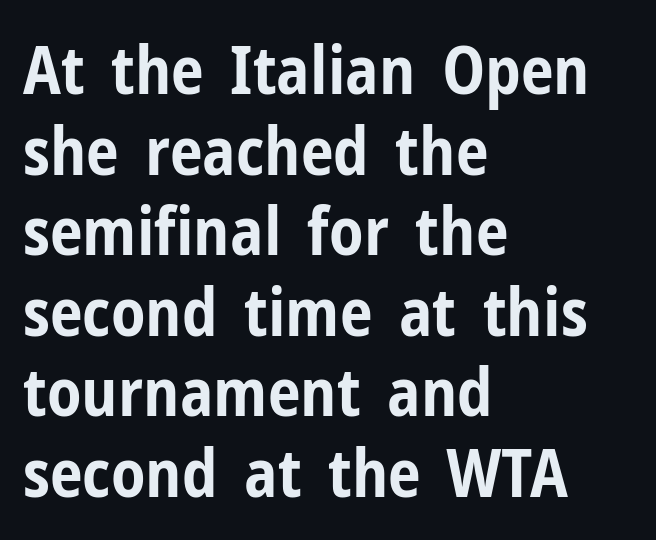
The image shows 66 px bold, condensed sans-serif type, upright; set left-aligned, line spacing 1.22x, normal letter spacing, not underlined; low stroke contrast and a medium x-height.
